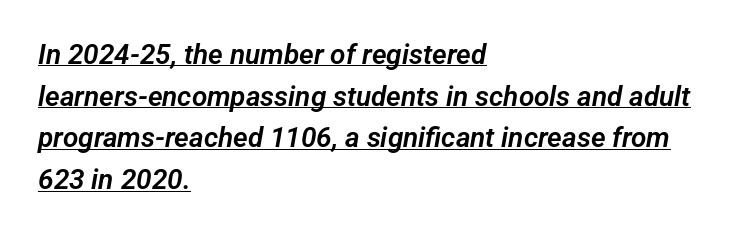
The image shows 28 px sans-serif type; set left-aligned, normal line spacing (1.49x), normal letter spacing, underlined; low stroke contrast and a medium x-height.
